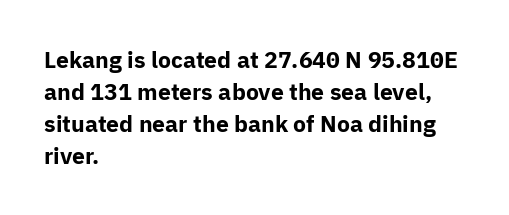
Compared with typical paragraphs, the rows here are spaced about the same. In terms of posture, this sample is upright. You'd pick this weight for a headline — it's a proper bold. Typeset ragged right — the left edge is the straight one.
